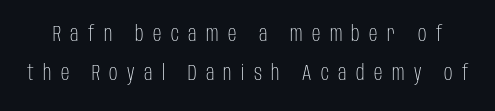
Glance below the letters and you will spot only blank space. Rendered with straight, roman letterforms. This is not heavy type; no bold has been used. In terms of letterspacing, this is a distinctly airy, spread setting.
